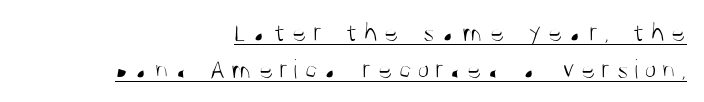
The image shows 28 px light, condensed sans-serif type, upright; set right-aligned, normal line spacing (1.31x), unusually wide letter spacing (+0.2 em), underlined; medium stroke contrast and a large x-height.
